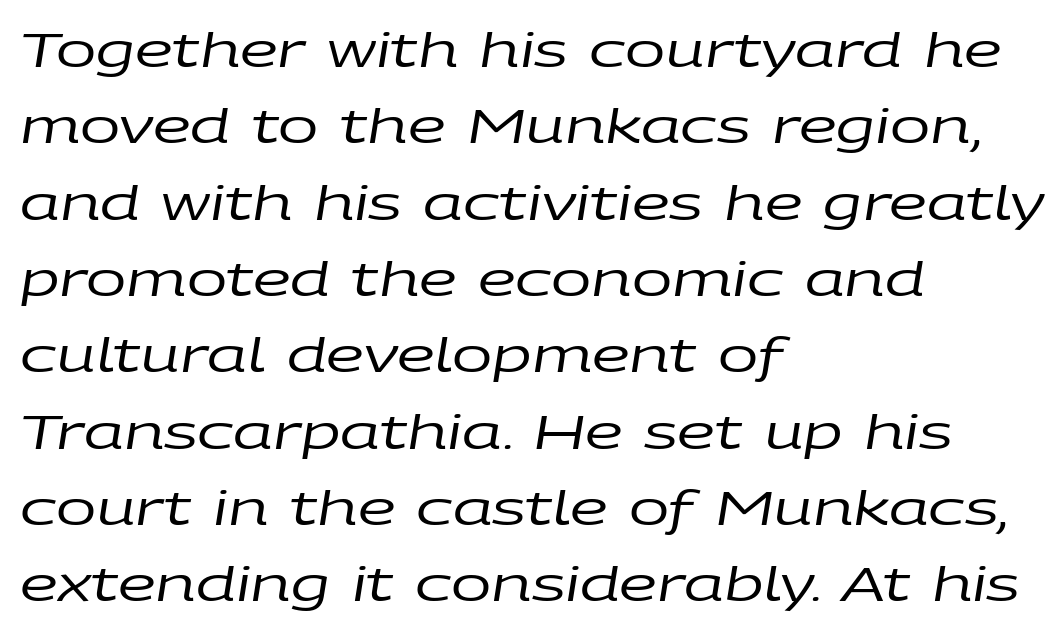
The image shows 48 px regular-weight, wide type, italic (leaning right); set left-aligned, normal line spacing (1.59x), normal letter spacing, not underlined; low stroke contrast and a large x-height.
